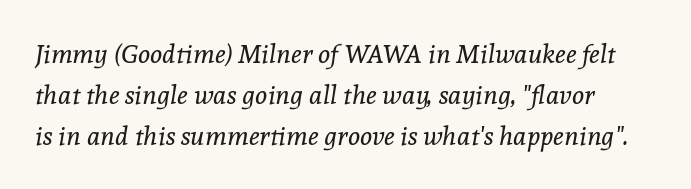
Ink coverage per letter is moderate at most. Regular leading. It's the slanting kind of type. The specimen omits any rule beneath the text block's lines. The rendering keeps characters at their native spacing.
